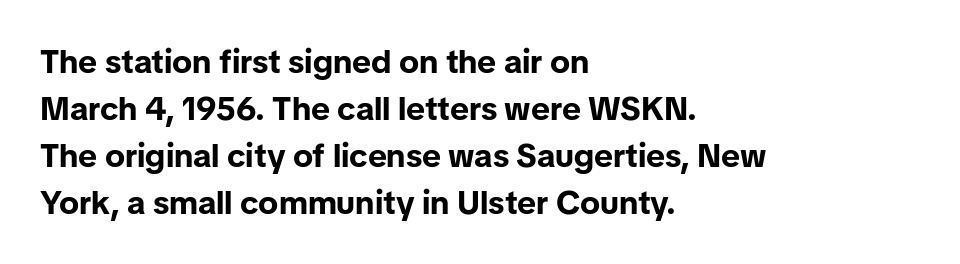
{"serif": "no", "italic": "no", "bold": "yes", "weight": "bold", "width": "normal", "stroke_contrast": "low", "x_height": "medium", "monospaced": "no", "underline": "no", "align": "left", "line_spacing": "normal", "line_spacing_ratio": 1.42, "letter_spacing": "normal", "letter_spacing_em": 0.0, "glyph_px": 33}
